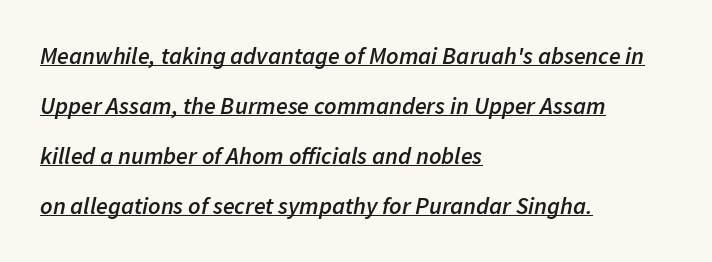
The image shows 24 px text type, italic (leaning right); set left-aligned, loose line spacing (2.09x), normal letter spacing, underlined.
